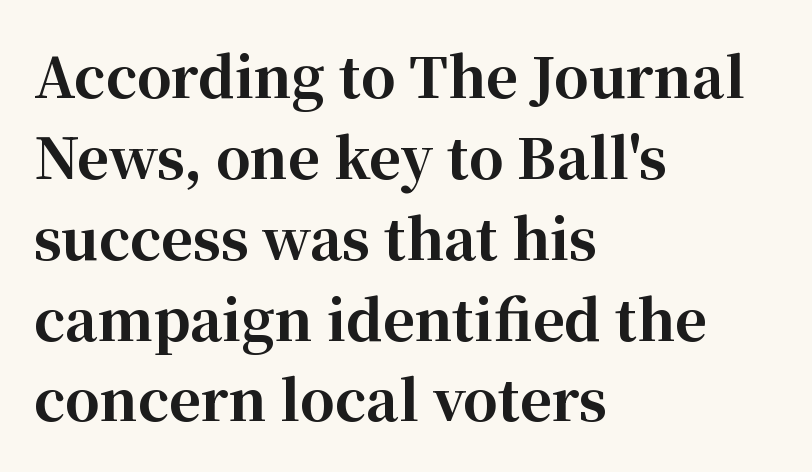
Proportional: the letters do not fall into vertical columns. Old-style or modern, the face here clearly has serifs. The font's upright variant was chosen for this text. This sample keeps an unexceptional amount of space between lines. Typeset ragged right — the left edge is the straight one. In terms of letterspacing, this is plain default setting.
